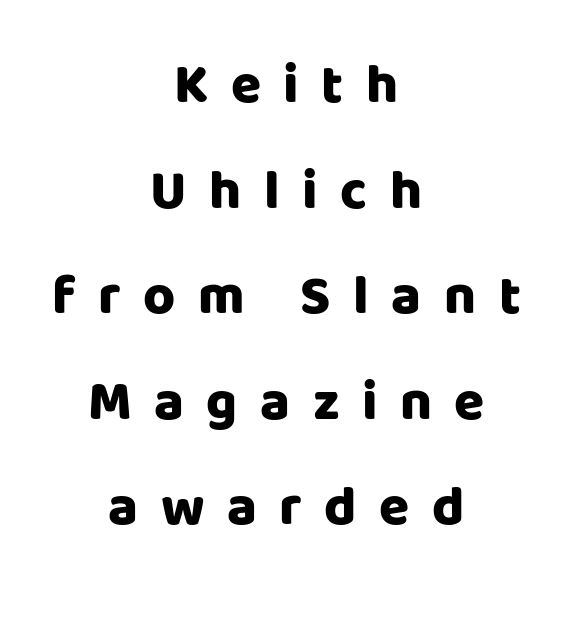
{"serif": "no", "italic": "no", "bold": "yes", "weight": "heavy", "width": "normal", "stroke_contrast": "low", "x_height": "large", "monospaced": "no", "underline": "no", "align": "center", "line_spacing": "loose", "line_spacing_ratio": 1.92, "letter_spacing": "wide", "letter_spacing_em": 0.41, "glyph_px": 55}
